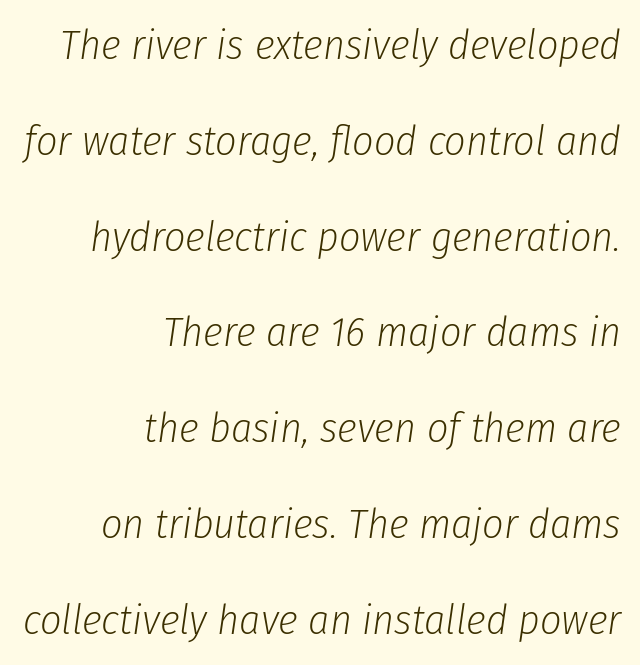
The image shows 42 px light, condensed type, italic (leaning right); set right-aligned, loose line spacing (2.28x), normal letter spacing, not underlined; low stroke contrast and a medium x-height.
